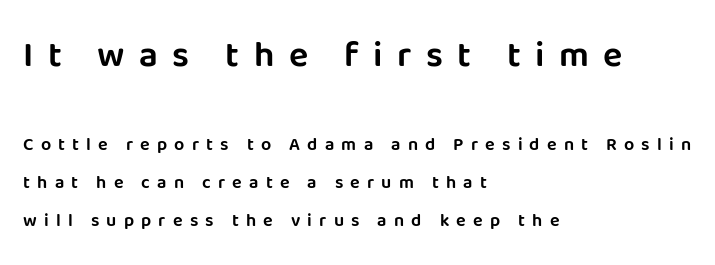
{"serif": "no", "italic": "no", "width": "normal", "stroke_contrast": "low", "x_height": "large", "monospaced": "no", "underline": "no", "align": "left", "line_spacing": "loose", "line_spacing_ratio": 2.12, "letter_spacing": "wide", "letter_spacing_em": 0.4, "larger_block": "first", "size_ratio": 2.0, "glyph_px": 36}
